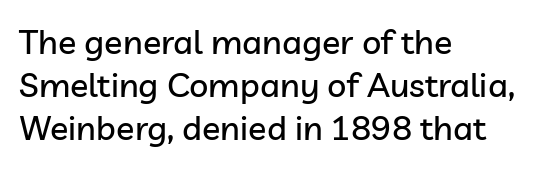
Leading: standard. A typesetter would call this proportional, since set widths differ per character. Just letters on the line, the space beneath them empty. In terms of letterspacing, this is plain default setting. Style check: upright. Are there feet on the stems? There aren't — it's a sans.
